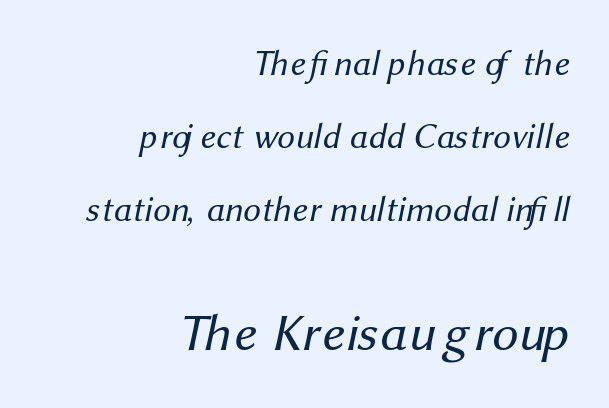
{"serif": "no", "bold": "no", "weight": "regular", "width": "normal", "stroke_contrast": "medium", "x_height": "medium", "monospaced": "no", "underline": "no", "align": "right", "line_spacing": "loose", "line_spacing_ratio": 2.08, "letter_spacing": "normal", "letter_spacing_em": 0.0, "larger_block": "second", "size_ratio": 1.49, "glyph_px": 52}
